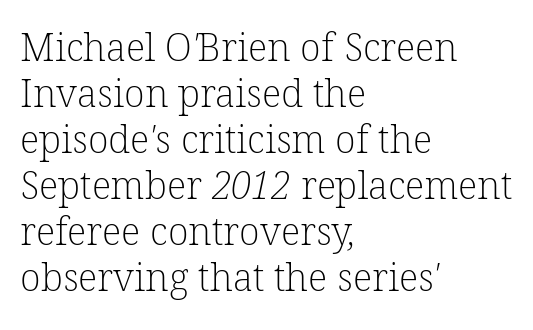
Q: Is the text bold? A: No.
Q: Is the typeface a serif or a sans-serif typeface? A: Serif.
Q: Is the text underlined? A: No.
Q: How is the paragraph aligned? A: Left-aligned.
Q: Is the spacing between letters normal or unusually wide? A: Normal.
Q: Width (condensed, normal, or wide)? A: Normal.
Q: Stroke contrast? A: Low.
Q: x-height? A: Medium.
Q: Monospaced? A: No.
